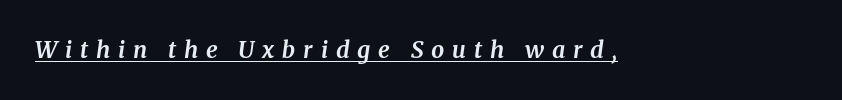
Weight: bold. The rendering inserts visible extra space after every character. The passage shown is underscored from start to finish. It's the slanting kind of type.
